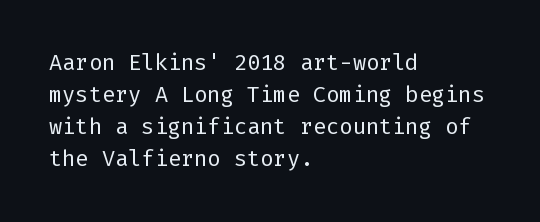
{"italic": "no", "bold": "no", "underline": "no", "align": "left", "line_spacing": "normal", "line_spacing_ratio": 1.46, "letter_spacing": "normal", "letter_spacing_em": 0.0, "glyph_px": 22}
